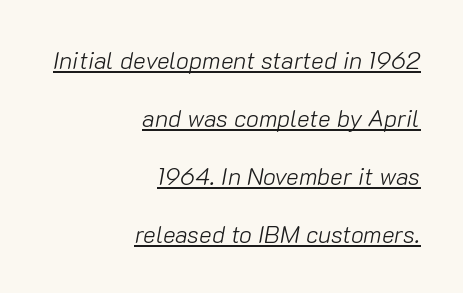
Q: Is the text bold? A: No.
Q: Is the text italic (slanted)? A: Yes, it leans right by about 10 degrees.
Q: Is the text underlined? A: Yes.
Q: How is the paragraph aligned? A: Right-aligned.
Q: Is the spacing between letters normal or unusually wide? A: Normal.
Q: Is the spacing between lines tight, normal or loose? A: Loose.
